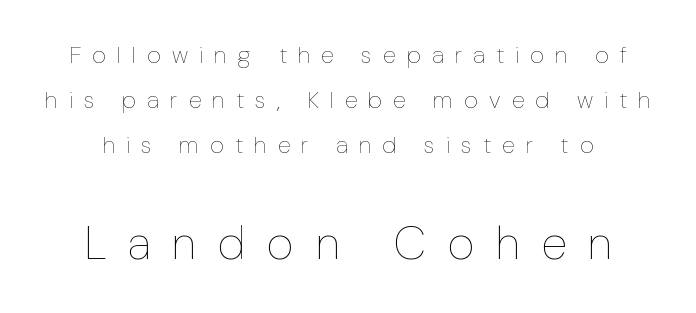
Q: Is the text bold? A: No.
Q: Is the text italic (slanted)? A: No, it is upright.
Q: Is the text underlined? A: No.
Q: Is the spacing between letters normal or unusually wide? A: Unusually wide.
Q: Which block of text is set in a larger size, the first (top) or the second (bottom)? A: The second (bottom) one.
Q: Width (condensed, normal, or wide)? A: Normal.
Q: Stroke contrast? A: Low.
Q: x-height? A: Medium.
Q: Monospaced? A: No.
